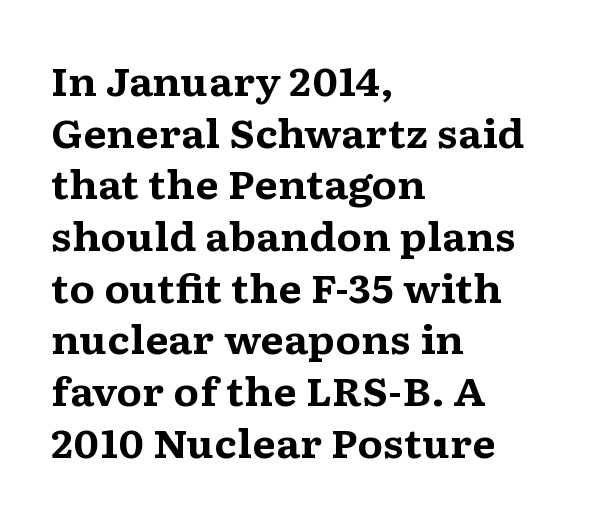
{"serif": "yes", "italic": "no", "bold": "yes", "weight": "bold", "width": "wide", "stroke_contrast": "medium", "x_height": "medium", "monospaced": "no", "underline": "no", "align": "left", "line_spacing": "normal", "line_spacing_ratio": 1.36, "letter_spacing": "normal", "letter_spacing_em": 0.0, "glyph_px": 38}
